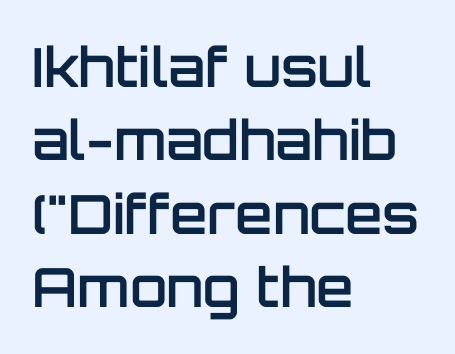
Q: Is the text bold? A: Semi-bold.
Q: Is the text italic (slanted)? A: No, it is upright.
Q: Is the typeface a serif or a sans-serif typeface? A: Sans-serif.
Q: Is the text underlined? A: No.
Q: How is the paragraph aligned? A: Left-aligned.
Q: Is the spacing between letters normal or unusually wide? A: Normal.
Q: Is the spacing between lines tight, normal or loose? A: Normal.
Q: Width (condensed, normal, or wide)? A: Normal.
Q: Stroke contrast? A: Low.
Q: x-height? A: Large.
Q: Monospaced? A: No.
